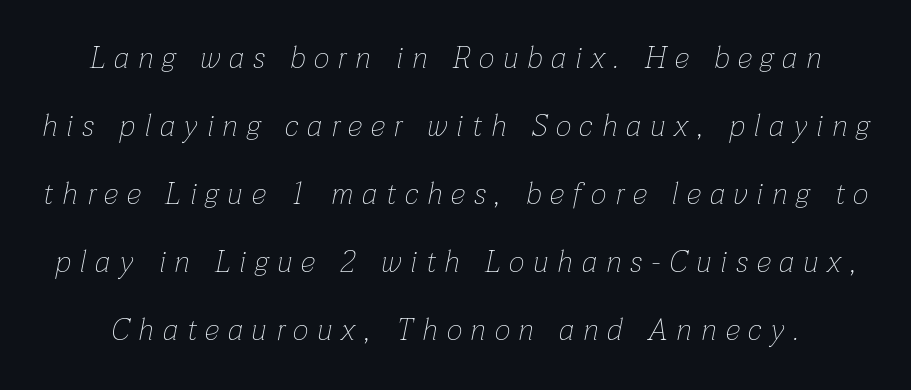
Q: Is the text bold? A: No.
Q: Is the text italic (slanted)? A: Yes, it leans right by about 12 degrees.
Q: Is the text underlined? A: No.
Q: Is the spacing between letters normal or unusually wide? A: Unusually wide.
Q: Is the spacing between lines tight, normal or loose? A: Loose.
Q: Width (condensed, normal, or wide)? A: Normal.
Q: Stroke contrast? A: Low.
Q: x-height? A: Medium.
Q: Monospaced? A: No.
